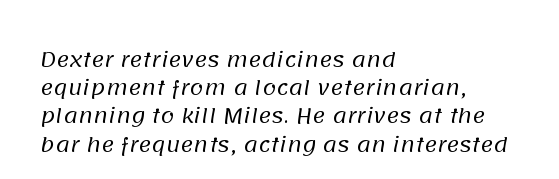
Descender tails drop into unmarked territory. The font sits on the lighter half of the weight spectrum, regular included. Short note: letters normally spaced. Is there much room between lines? A standard amount, neither cramped nor airy.
